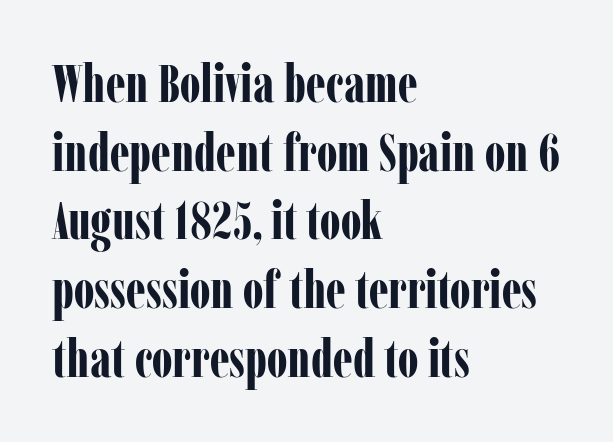
Bold? Absolutely — the strokes are thick and heavy. The axis of the letterforms is exactly vertical. Quick note: interline space is typical. Do the characters align in a grid? No, the font is proportional.
